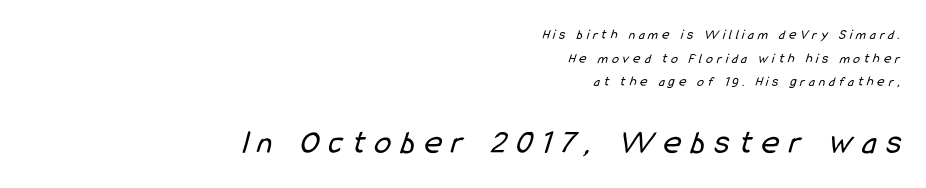
{"serif": "no", "bold": "no", "weight": "regular", "width": "condensed", "stroke_contrast": "low", "x_height": "medium", "monospaced": "no", "underline": "no", "align": "right", "line_spacing": "normal", "line_spacing_ratio": 1.69, "letter_spacing": "wide", "letter_spacing_em": 0.28, "larger_block": "second", "size_ratio": 2.43, "glyph_px": 34}
